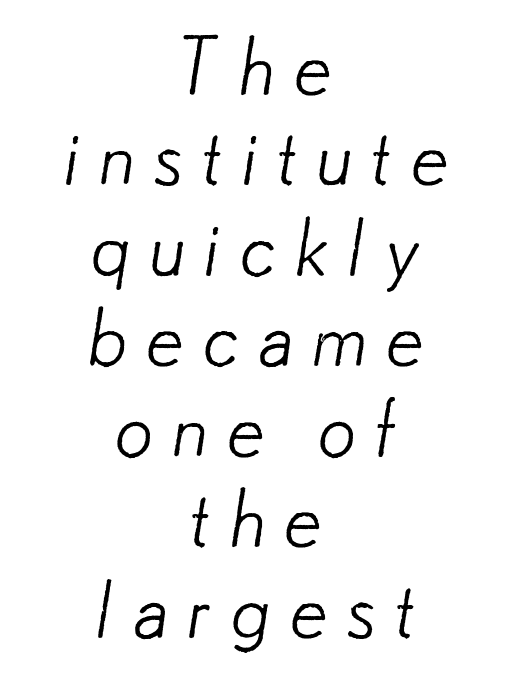
Weight: not bold — regular or lighter. Only glyphs here, with clear space below each row. Is this a fixed-width face? No — the glyphs have proportional, varying widths. The setting favours the middle, as headings and verse often do.
